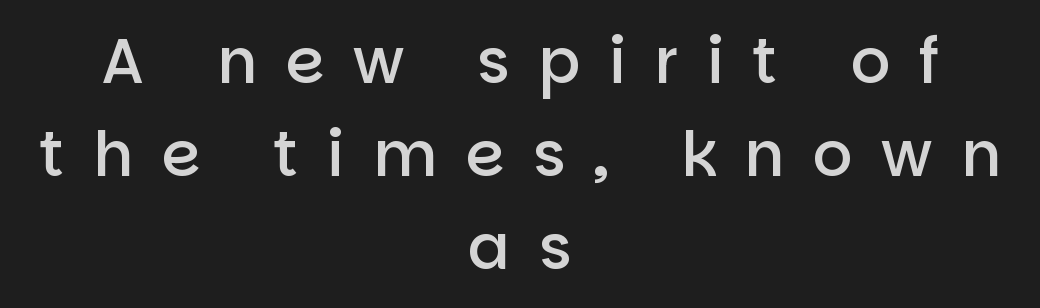
Q: Is the text bold? A: Semi-bold.
Q: Is the text italic (slanted)? A: No, it is upright.
Q: Is the typeface a serif or a sans-serif typeface? A: Sans-serif.
Q: Is the text underlined? A: No.
Q: How is the paragraph aligned? A: Centered.
Q: Is the spacing between letters normal or unusually wide? A: Unusually wide.
Q: Is the spacing between lines tight, normal or loose? A: Normal.
Q: Width (condensed, normal, or wide)? A: Normal.
Q: Stroke contrast? A: Low.
Q: x-height? A: Large.
Q: Monospaced? A: No.
